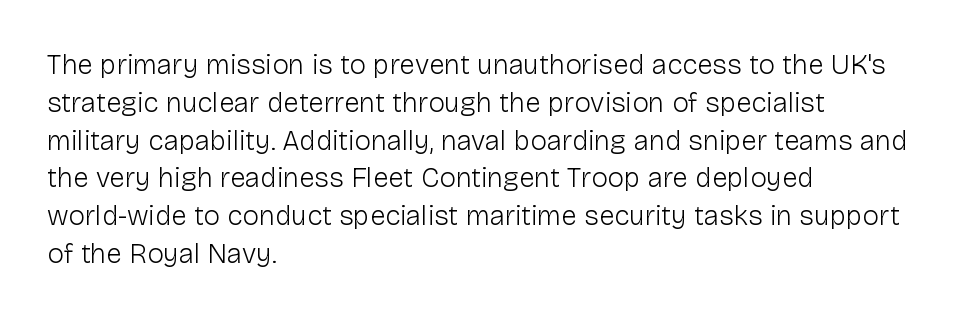
The passage shown is not bold in any degree. This sample is left-justified, so line endings fall wherever the words run out. Anything drawn beneath the words? Only blank space. The passage shown is typed in a proportional face where columns would drift. The tracking reads as untouched default to a designer's eye. Do the letters lean? They stand straight.
